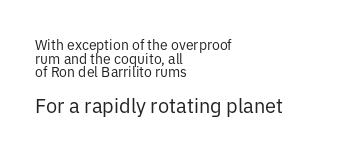
Q: Is the text bold? A: No.
Q: Is the text italic (slanted)? A: No, it is upright.
Q: Is the text underlined? A: No.
Q: How is the paragraph aligned? A: Left-aligned.
Q: Is the spacing between letters normal or unusually wide? A: Normal.
Q: Is the spacing between lines tight, normal or loose? A: Tight.
Q: Which block of text is set in a larger size, the first (top) or the second (bottom)? A: The second (bottom) one.
